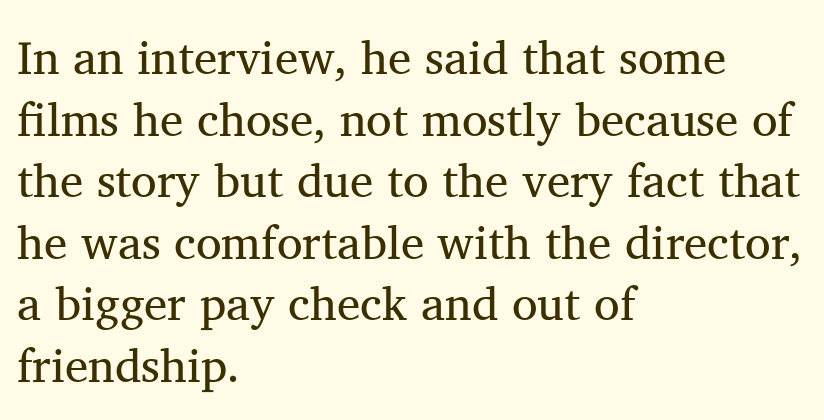
The image shows 47 px regular-weight serif type, upright; set left-aligned, normal line spacing (1.31x), normal letter spacing, not underlined; medium stroke contrast and a medium x-height.
